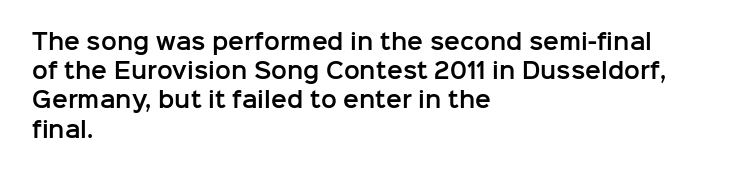
Each word holds together tightly as a unit, with standard inter-letter gaps. Left-aligned paragraph, ragged on the right. The vertical gap from one line to the next is medium. Nope, not italic — everything's standing straight. Check the space under the baseline: it is left empty.
